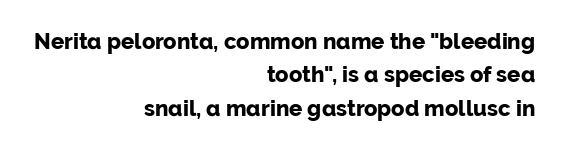
{"italic": "no", "bold": "yes", "underline": "no", "align": "right", "line_spacing": "normal", "line_spacing_ratio": 1.52, "letter_spacing": "normal", "letter_spacing_em": 0.0, "glyph_px": 22}
